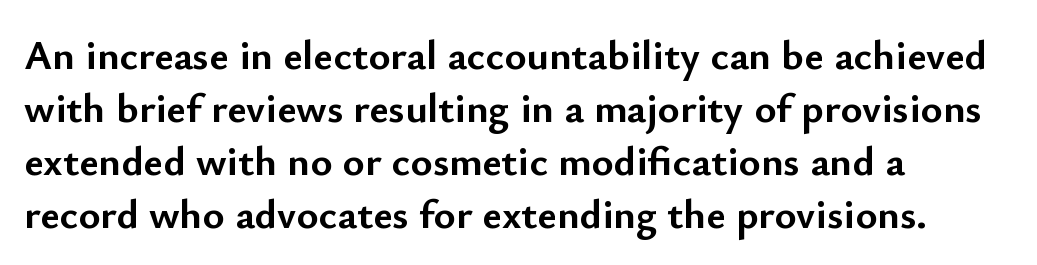
The image shows 42 px semibold sans-serif type, upright; set left-aligned, normal line spacing (1.26x), normal letter spacing, not underlined; low stroke contrast and a small x-height.
